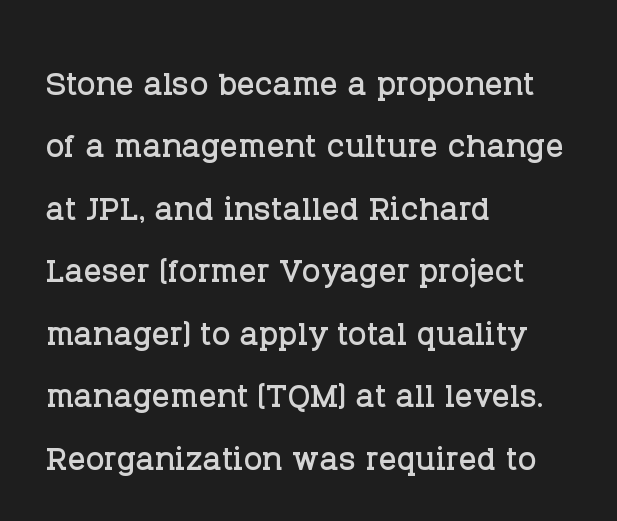
The words here are not underlined. The rendering uses a moderate line-height, typical for paragraphs. Is this a fixed-width face? No — the glyphs have proportional, varying widths. Look at the bottom of the vertical strokes: they flare into serifs here. Does extra space separate the letters? No, they use regular spacing.
